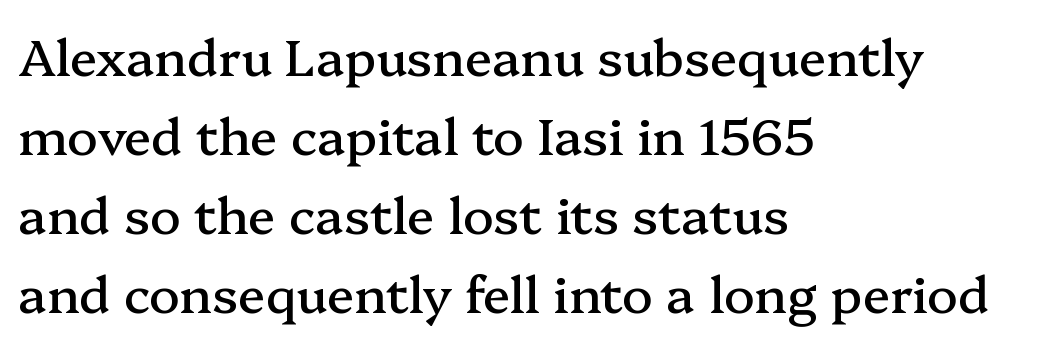
{"serif": "yes", "italic": "no", "width": "normal", "stroke_contrast": "medium", "x_height": "medium", "monospaced": "no", "underline": "no", "align": "left", "line_spacing": "normal", "line_spacing_ratio": 1.55, "letter_spacing": "normal", "letter_spacing_em": 0.0, "glyph_px": 51}
